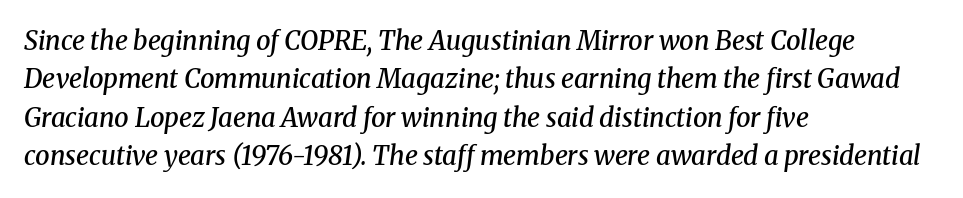
The image shows 26 px text type, italic (leaning right); set left-aligned, normal line spacing (1.48x), normal letter spacing, not underlined.
